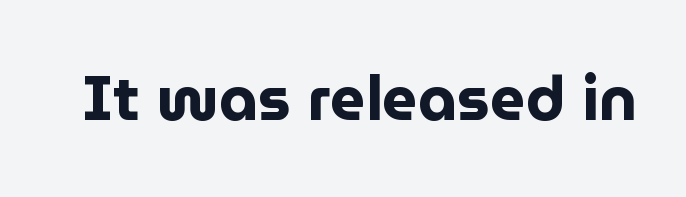
Q: Is the text bold? A: Yes.
Q: Is the text italic (slanted)? A: No, it is upright.
Q: Is the typeface a serif or a sans-serif typeface? A: Sans-serif.
Q: Is the text underlined? A: No.
Q: Is the spacing between letters normal or unusually wide? A: Normal.
Q: Width (condensed, normal, or wide)? A: Normal.
Q: Stroke contrast? A: Low.
Q: x-height? A: Medium.
Q: Monospaced? A: No.
